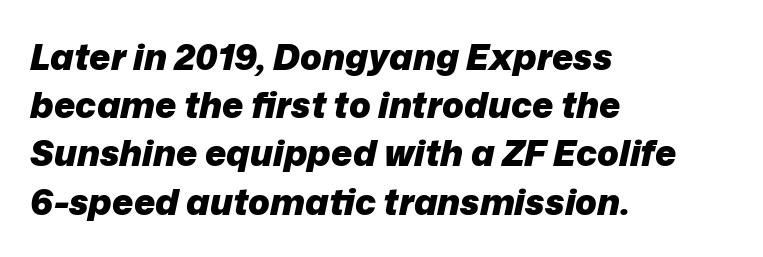
The foot of each line stays bare and open. Is the letter spacing exaggerated? No — it looks like the ordinary default. Students, this is bold: see how much ink each stroke carries. The rows are spaced the way most documents space them.
